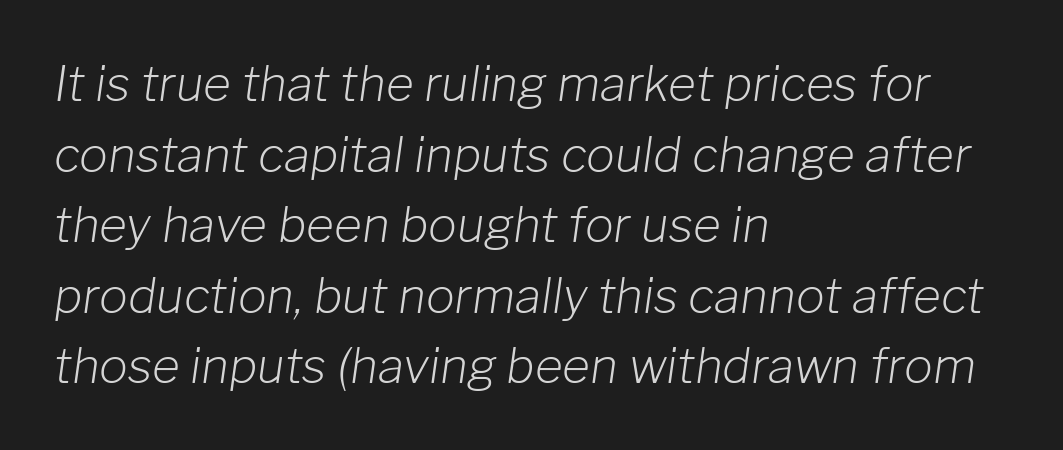
The image shows 48 px light type, italic (leaning right); set left-aligned, normal line spacing (1.47x), normal letter spacing, not underlined; low stroke contrast and a medium x-height.
